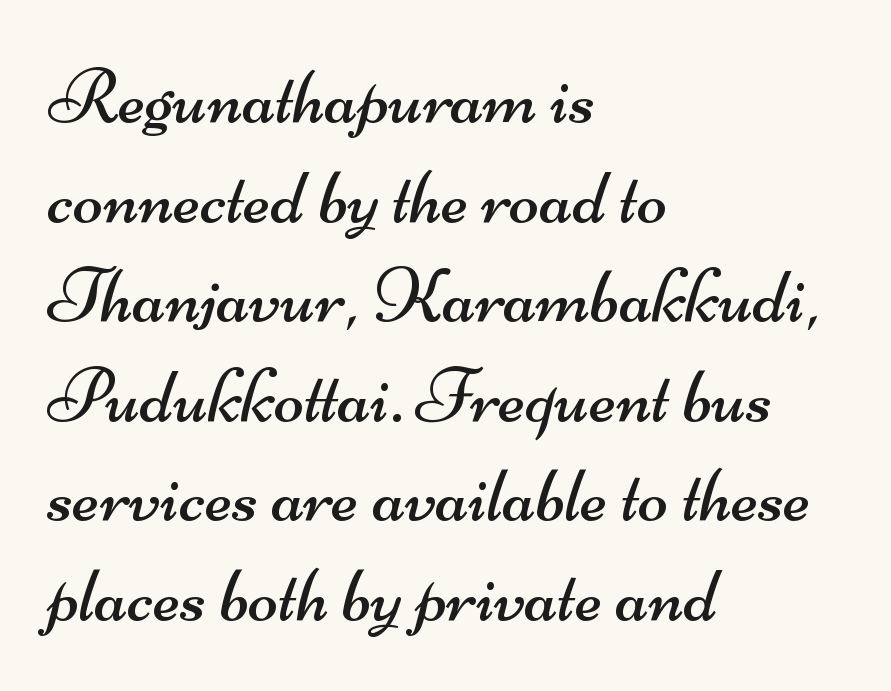
Successive baselines arrive at the customary interval. Inter-character spacing is left at the font's built-in metrics. Has an underline been added? It has not. Note the varied advance widths — an 'i' is clearly narrower than an 'm'. The strokes carry an ordinary text weight at most.
